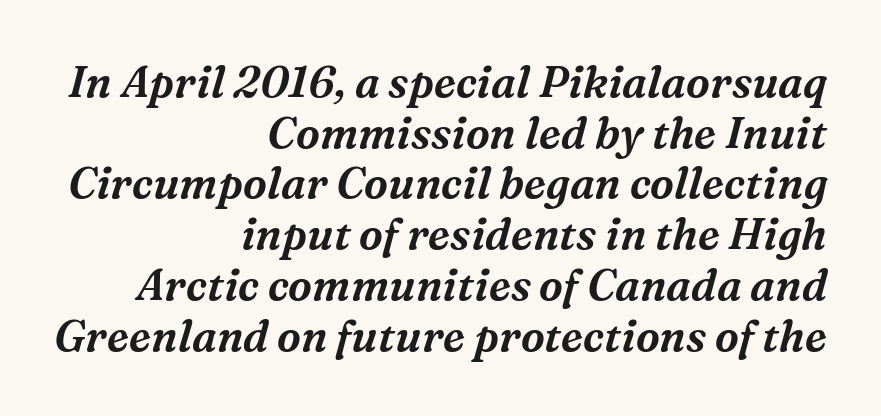
The face used here is seriffed, in the tradition of book romans. The ragged edge is on the left, which tells us the setting is flush right. Compared with typical body copy, the letter spacing here is the same. The face used here is proportionally spaced, like ordinary book or web type.
